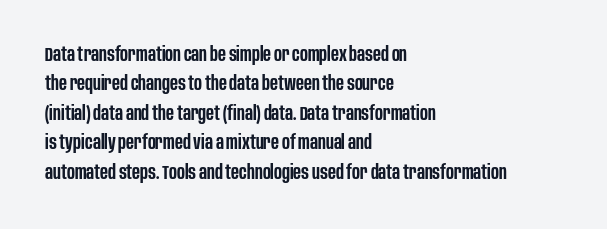
A bare baseline throughout the passage. Vertically, the passage feels balanced, rows spaced as you'd expect. Horizontal alignment here is leftward, the default for most running prose. Is the type bold? Partly — it's a semibold, heavier than regular but not fully bold.
